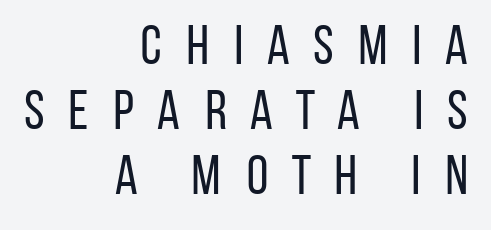
The image shows 55 px regular-weight, condensed sans-serif type, upright; set right-aligned, line spacing 1.18x, unusually wide letter spacing (+0.38 em), not underlined; low stroke contrast and a large x-height.
